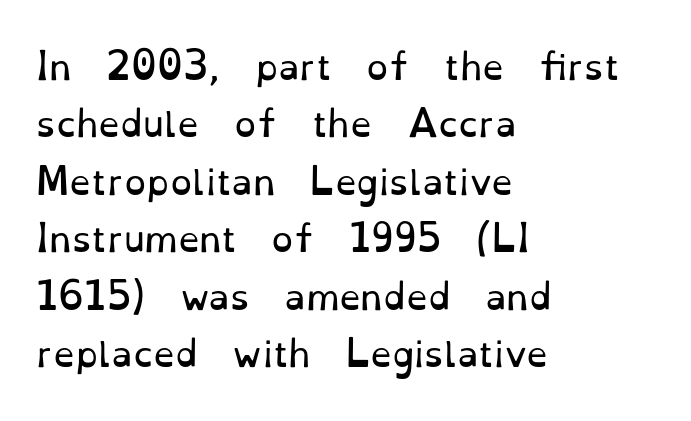
Q: Is the text bold? A: No.
Q: Is the text italic (slanted)? A: No, it is upright.
Q: Is the typeface a serif or a sans-serif typeface? A: Sans-serif.
Q: Is the text underlined? A: No.
Q: How is the paragraph aligned? A: Left-aligned.
Q: Is the spacing between letters normal or unusually wide? A: Normal.
Q: Is the spacing between lines tight, normal or loose? A: Normal.
Q: Width (condensed, normal, or wide)? A: Normal.
Q: Stroke contrast? A: Low.
Q: x-height? A: Small.
Q: Monospaced? A: No.
